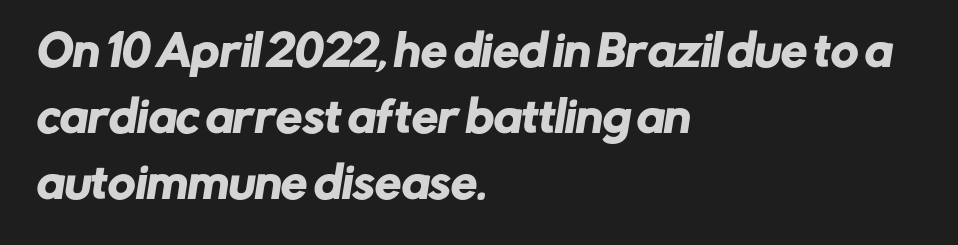
These lines are rendered in a variable-pitch font. Nobody drew a line under any word here. Characters follow at the spacing the type designer built in. The compositor pushed each line to the left boundary. Letterform terminals end flat and unadorned throughout the passage. These lines sit exactly where default settings would place them.
